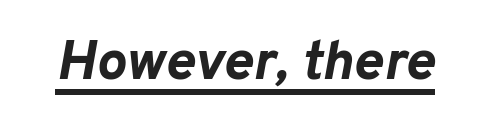
The image shows 56 px bold type, italic (leaning right); set normal letter spacing, underlined; low stroke contrast and a medium x-height.
